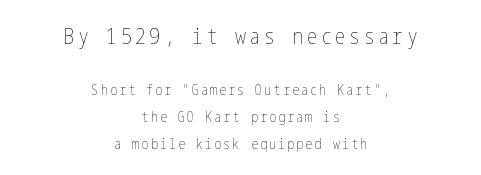
{"italic": "no", "bold": "no", "underline": "no", "align": "center", "line_spacing": "loose", "line_spacing_ratio": 1.93, "larger_block": "first", "size_ratio": 1.57, "glyph_px": 22}
